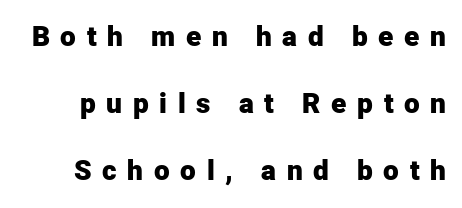
Q: Is the text bold? A: Yes.
Q: Is the text italic (slanted)? A: No, it is upright.
Q: Is the typeface a serif or a sans-serif typeface? A: Sans-serif.
Q: Is the text underlined? A: No.
Q: Is the spacing between letters normal or unusually wide? A: Unusually wide.
Q: Is the spacing between lines tight, normal or loose? A: Loose.
Q: Width (condensed, normal, or wide)? A: Normal.
Q: Stroke contrast? A: Low.
Q: x-height? A: Medium.
Q: Monospaced? A: No.
